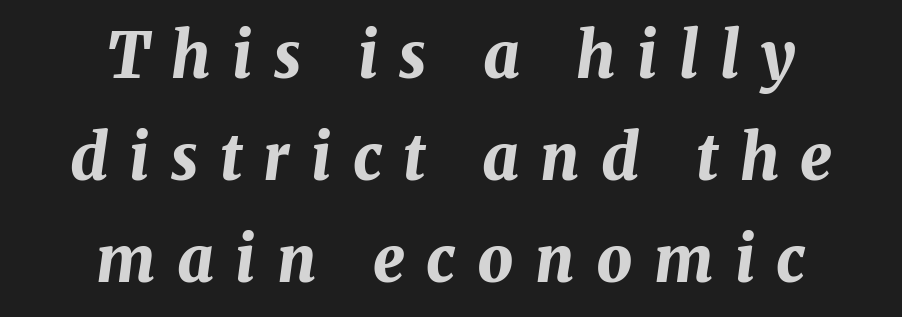
Each new line begins a customary step beneath the previous one. Students, this is bold: see how much ink each stroke carries. Horizontal alignment here is central, giving a formal, balanced look. Underline: absent. Here the glyphs are tracked loosely, breaking word shapes into spaced letters. This sample has the flowing, uneven cadence of proportional lettering.
